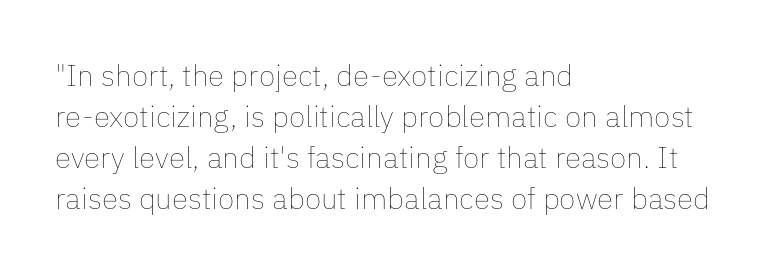
{"italic": "no", "bold": "no", "weight": "thin", "width": "normal", "stroke_contrast": "low", "x_height": "medium", "monospaced": "no", "underline": "no", "align": "left", "line_spacing": "normal", "line_spacing_ratio": 1.37, "letter_spacing": "normal", "letter_spacing_em": 0.0, "glyph_px": 30}
